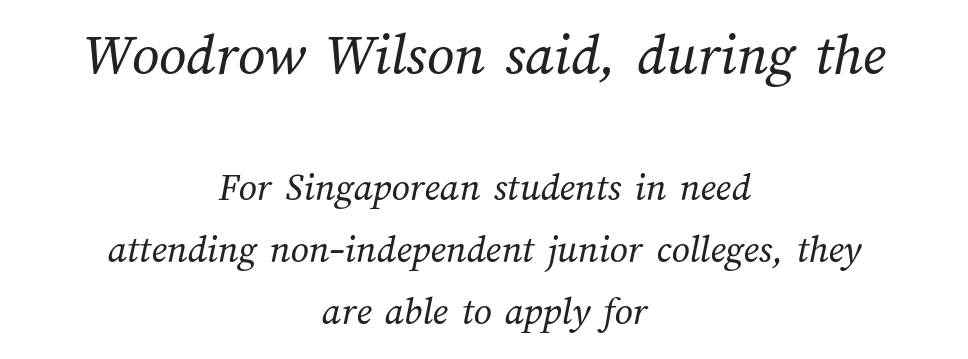
The image shows 60 px regular-weight type; set centered, normal line spacing (1.56x), normal letter spacing, not underlined; the first (top) block is 1.5x larger; medium stroke contrast and a medium x-height.
